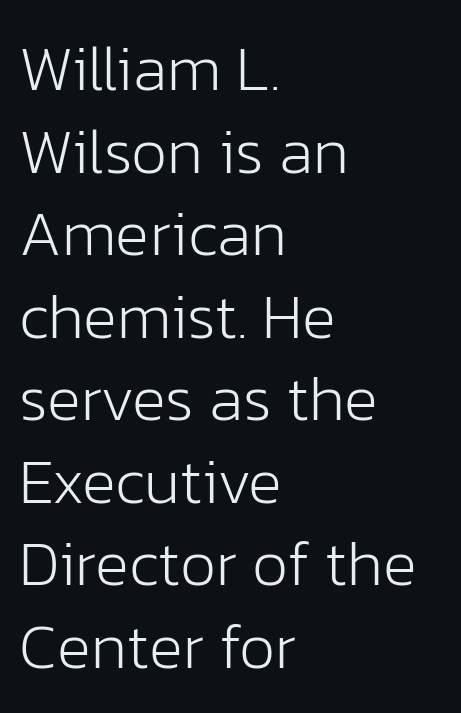
Q: Is the text bold? A: No.
Q: Is the text italic (slanted)? A: No, it is upright.
Q: Is the typeface a serif or a sans-serif typeface? A: Sans-serif.
Q: Is the text underlined? A: No.
Q: How is the paragraph aligned? A: Left-aligned.
Q: Is the spacing between letters normal or unusually wide? A: Normal.
Q: Is the spacing between lines tight, normal or loose? A: Normal.
Q: Width (condensed, normal, or wide)? A: Normal.
Q: Stroke contrast? A: Low.
Q: x-height? A: Medium.
Q: Monospaced? A: No.
